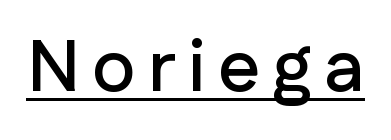
The passage shown is typed in a proportional face where columns would drift. The lettering stays uniformly vertical, giving the passage a roman look. A typesetter would label this face a sans. Emphasis is given by a line drawn under the lettering.
